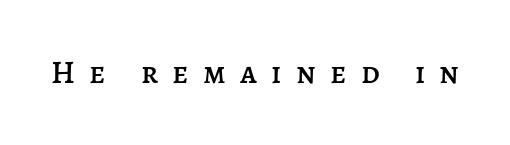
{"italic": "no", "width": "normal", "stroke_contrast": "low", "x_height": "large", "monospaced": "no", "underline": "no", "letter_spacing": "wide", "letter_spacing_em": 0.45, "glyph_px": 32}
